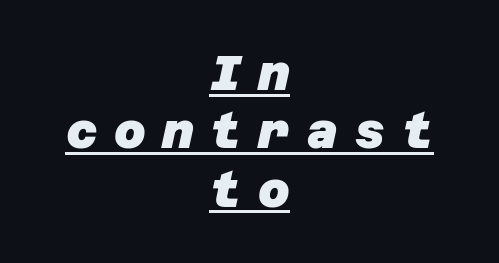
{"serif": "no", "bold": "yes", "weight": "heavy", "width": "normal", "stroke_contrast": "low", "x_height": "large", "underline": "yes", "align": "center", "line_spacing_ratio": 1.19, "letter_spacing": "wide", "letter_spacing_em": 0.33, "glyph_px": 49}
